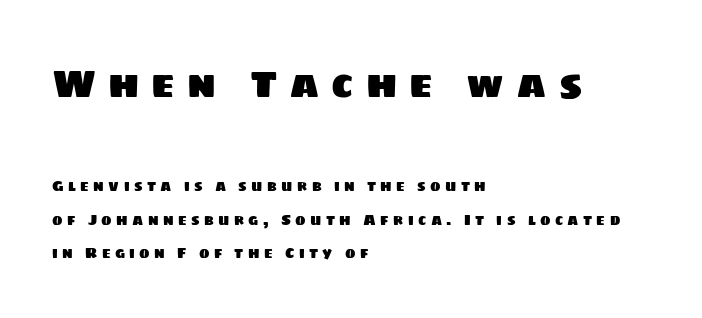
Q: Is the typeface a serif or a sans-serif typeface? A: Sans-serif.
Q: Is the text underlined? A: No.
Q: How is the paragraph aligned? A: Left-aligned.
Q: Is the spacing between letters normal or unusually wide? A: Unusually wide.
Q: Is the spacing between lines tight, normal or loose? A: Loose.
Q: Which block of text is set in a larger size, the first (top) or the second (bottom)? A: The first (top) one.
Q: Width (condensed, normal, or wide)? A: Normal.
Q: Stroke contrast? A: Low.
Q: x-height? A: Large.
Q: Monospaced? A: No.
